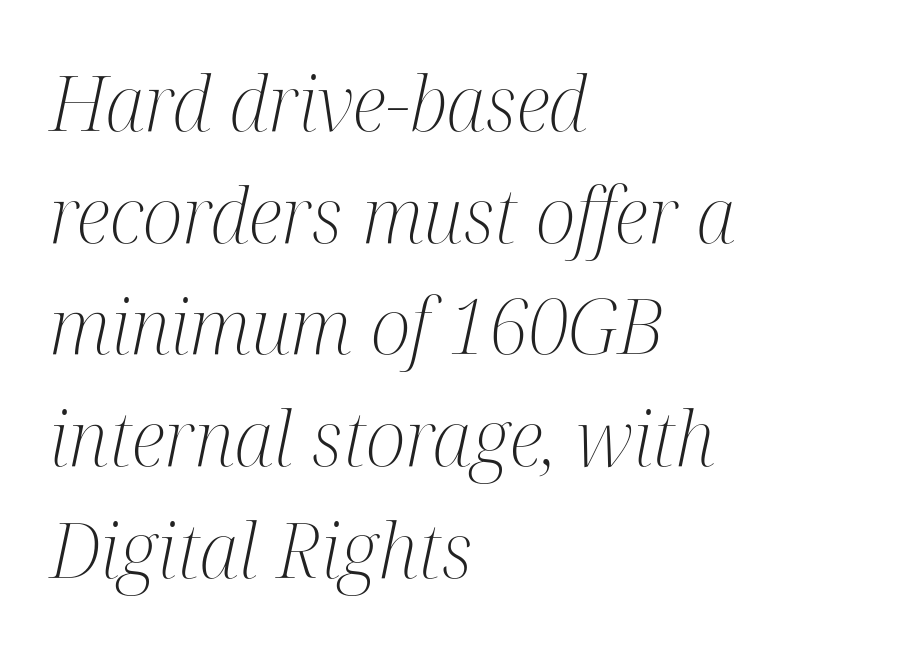
The image shows 76 px light, condensed serif type, italic (leaning right); set left-aligned, normal line spacing (1.47x), normal letter spacing, not underlined; medium stroke contrast and a medium x-height.
